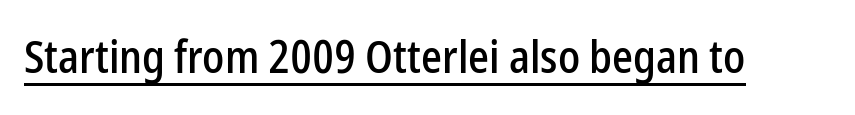
Q: Is the text italic (slanted)? A: No, it is upright.
Q: Is the typeface a serif or a sans-serif typeface? A: Sans-serif.
Q: Is the text underlined? A: Yes.
Q: Is the spacing between letters normal or unusually wide? A: Normal.
Q: Width (condensed, normal, or wide)? A: Condensed.
Q: Stroke contrast? A: Low.
Q: x-height? A: Medium.
Q: Monospaced? A: No.
